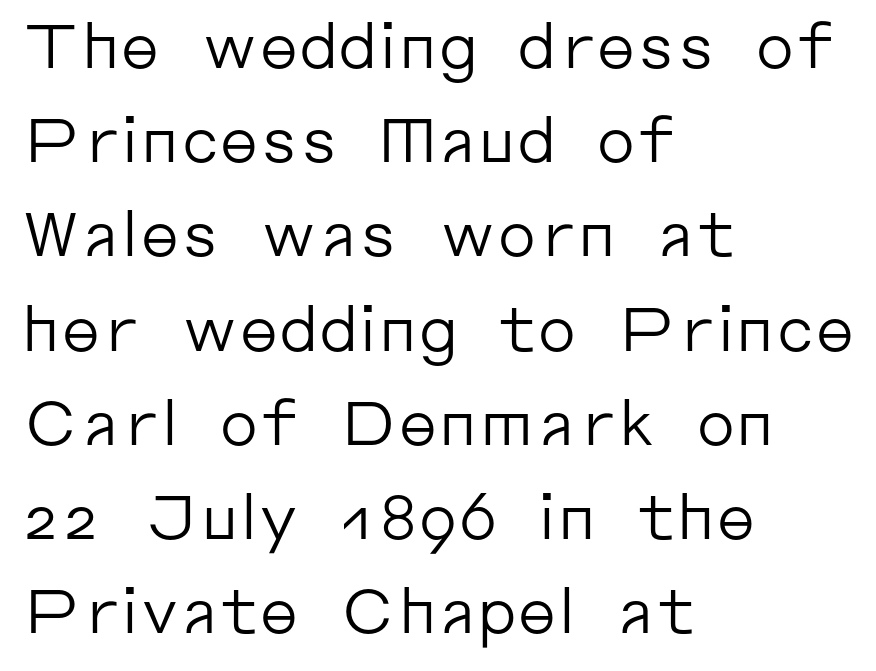
The vertical gap from one line to the next is medium. Only glyphs here, with clear space below each row. This rendering employs a face without finishing strokes, i.e., a sans-serif. Teacher's note: observe the even left margin — that is flush-left alignment. Every stem runs plumb, perpendicular to the baseline.
